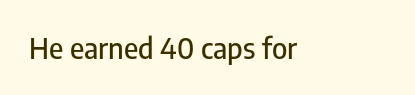
The image shows 29 px condensed sans-serif type, upright; set normal letter spacing, not underlined; low stroke contrast and a medium x-height.
